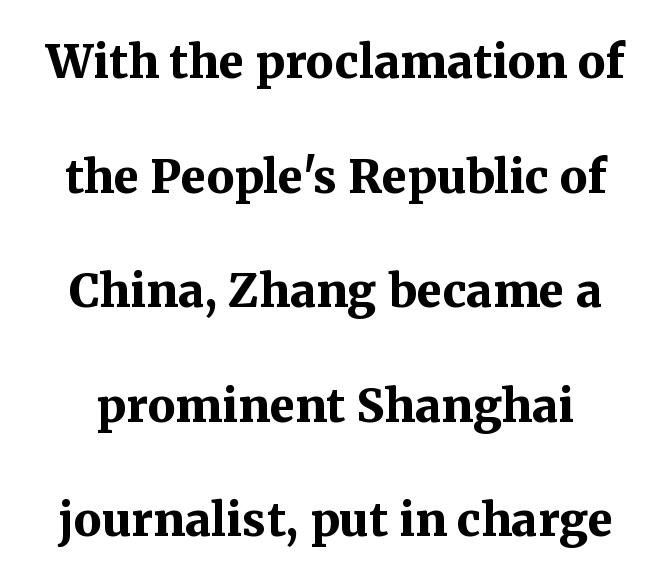
Q: Is the text bold? A: Yes.
Q: Is the text italic (slanted)? A: No, it is upright.
Q: Is the typeface a serif or a sans-serif typeface? A: Serif.
Q: Is the text underlined? A: No.
Q: Is the spacing between letters normal or unusually wide? A: Normal.
Q: Is the spacing between lines tight, normal or loose? A: Loose.
Q: Width (condensed, normal, or wide)? A: Normal.
Q: Stroke contrast? A: Medium.
Q: x-height? A: Medium.
Q: Monospaced? A: No.
